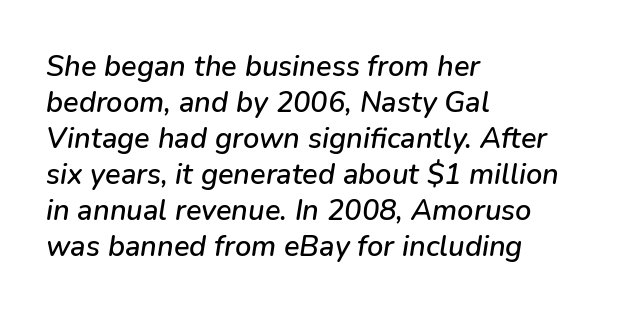
Q: Is the text italic (slanted)? A: Yes, it leans right by about 9 degrees.
Q: Is the text underlined? A: No.
Q: How is the paragraph aligned? A: Left-aligned.
Q: Is the spacing between letters normal or unusually wide? A: Normal.
Q: Width (condensed, normal, or wide)? A: Normal.
Q: Stroke contrast? A: Low.
Q: x-height? A: Medium.
Q: Monospaced? A: No.
